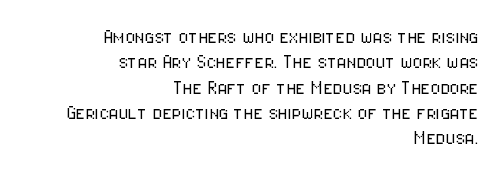
Q: Is the text bold? A: No.
Q: Is the text italic (slanted)? A: No, it is upright.
Q: Is the text underlined? A: No.
Q: How is the paragraph aligned? A: Right-aligned.
Q: Is the spacing between letters normal or unusually wide? A: Normal.
Q: Is the spacing between lines tight, normal or loose? A: Tight.
